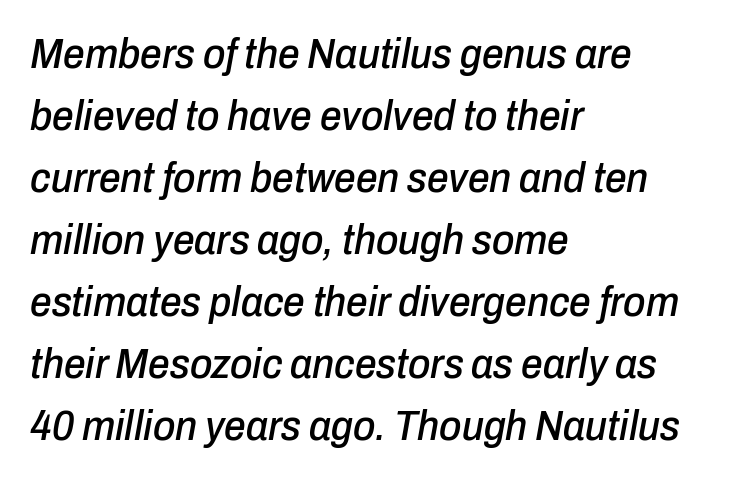
{"italic": "yes", "lean": "right", "slant_degrees": 10, "width": "condensed", "stroke_contrast": "low", "x_height": "medium", "monospaced": "no", "underline": "no", "align": "left", "line_spacing": "normal", "line_spacing_ratio": 1.44, "letter_spacing": "normal", "letter_spacing_em": 0.0, "glyph_px": 43}
